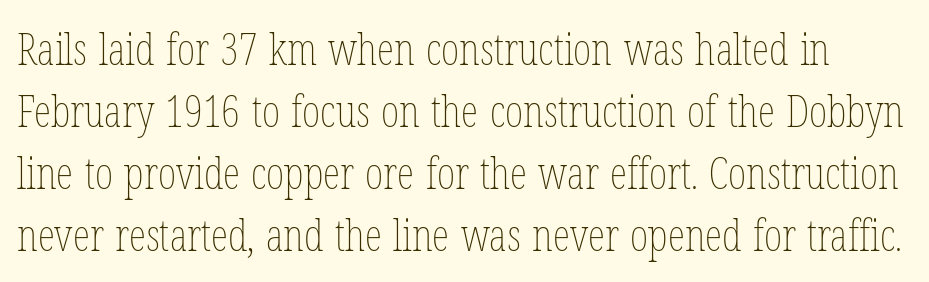
Looks like regular typesetting: each glyph gets only the width it needs. Bold? No — there's no thickening of the strokes. Honestly, there is no underline to notice here at all. Normally led — the rows are evenly, conventionally spaced. The face used here is rendered with its standard letterfit. Characters remain perfectly vertical along every line.
